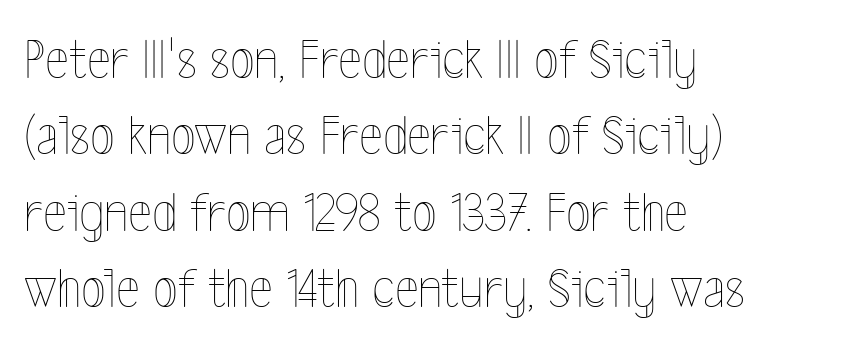
Q: Is the text bold? A: No.
Q: Is the text italic (slanted)? A: No, it is upright.
Q: Is the text underlined? A: No.
Q: How is the paragraph aligned? A: Left-aligned.
Q: Is the spacing between letters normal or unusually wide? A: Normal.
Q: Is the spacing between lines tight, normal or loose? A: Normal.
Q: Width (condensed, normal, or wide)? A: Condensed.
Q: x-height? A: Medium.
Q: Monospaced? A: No.
